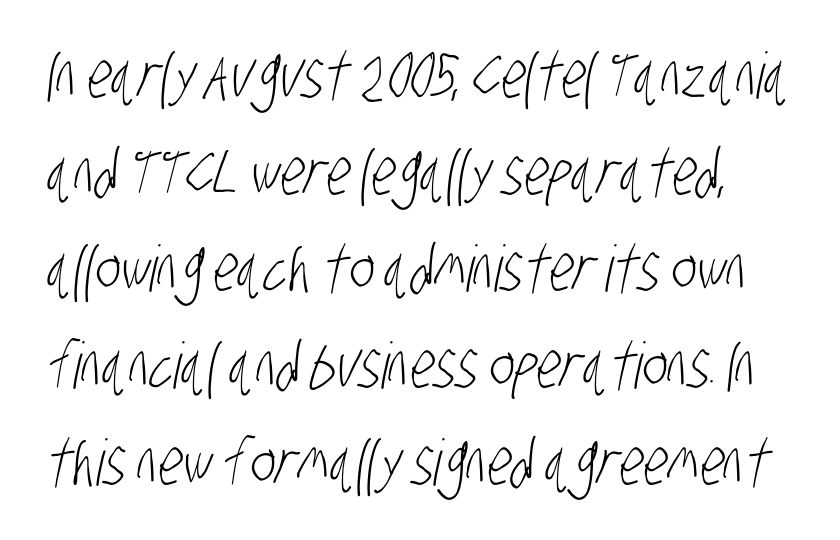
{"serif": "no", "bold": "no", "weight": "light", "width": "condensed", "stroke_contrast": "low", "x_height": "large", "monospaced": "no", "underline": "no", "line_spacing": "normal", "line_spacing_ratio": 1.51, "letter_spacing": "normal", "letter_spacing_em": 0.0, "glyph_px": 64}
